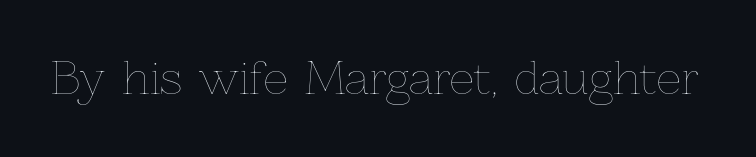
{"italic": "no", "bold": "no", "weight": "thin", "width": "normal", "stroke_contrast": "low", "x_height": "medium", "monospaced": "no", "underline": "no", "letter_spacing": "normal", "letter_spacing_em": 0.0, "glyph_px": 43}
